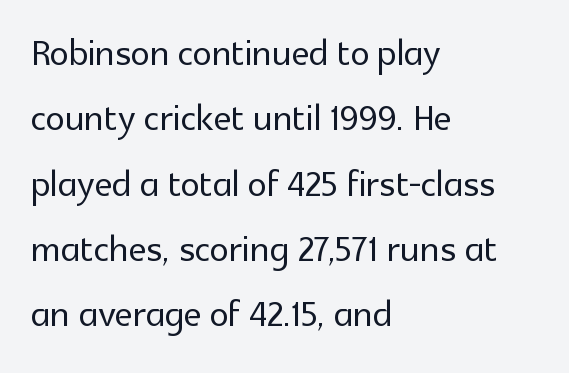
{"serif": "no", "italic": "no", "width": "normal", "x_height": "medium", "monospaced": "no", "underline": "no", "align": "left", "line_spacing": "normal", "line_spacing_ratio": 1.36, "letter_spacing": "normal", "letter_spacing_em": 0.0, "glyph_px": 48}
